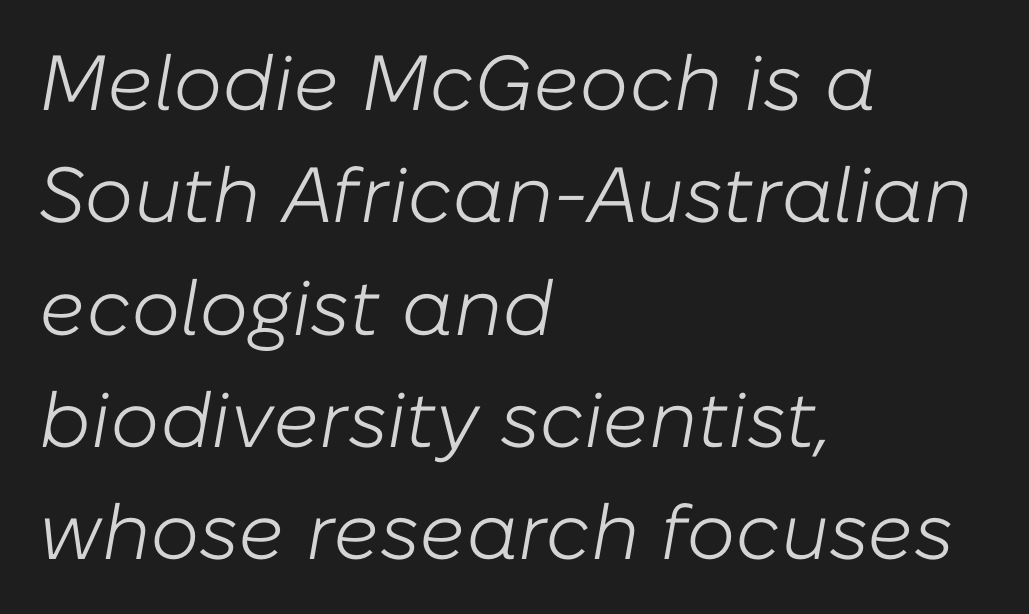
Q: Is the text bold? A: No.
Q: Is the text italic (slanted)? A: Yes, it leans right by about 10 degrees.
Q: Is the text underlined? A: No.
Q: How is the paragraph aligned? A: Left-aligned.
Q: Is the spacing between letters normal or unusually wide? A: Normal.
Q: Is the spacing between lines tight, normal or loose? A: Normal.
Q: Width (condensed, normal, or wide)? A: Normal.
Q: Stroke contrast? A: Low.
Q: x-height? A: Medium.
Q: Monospaced? A: No.
